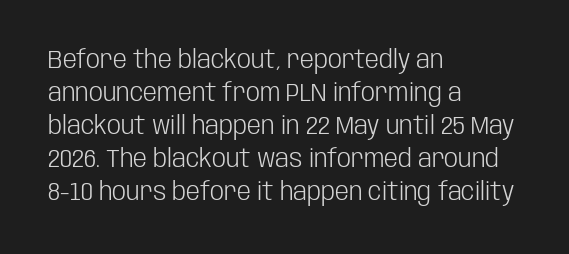
Q: Is the text bold? A: No.
Q: Is the text italic (slanted)? A: No, it is upright.
Q: Is the text underlined? A: No.
Q: How is the paragraph aligned? A: Left-aligned.
Q: Is the spacing between letters normal or unusually wide? A: Normal.
Q: Is the spacing between lines tight, normal or loose? A: Normal.
